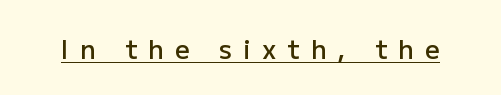
This is the in-between weight designers call semibold or demi. Observe the wide spacing: letters keep a clear distance from each other. Every stem runs plumb, perpendicular to the baseline. Caption: lettering with a line underneath.
